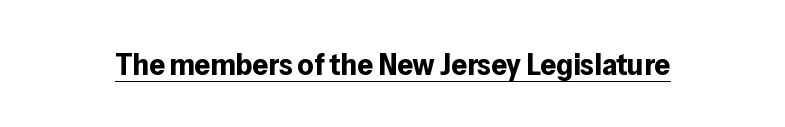
Q: Is the text bold? A: Yes.
Q: Is the text italic (slanted)? A: No, it is upright.
Q: Is the typeface a serif or a sans-serif typeface? A: Sans-serif.
Q: Is the text underlined? A: Yes.
Q: Is the spacing between letters normal or unusually wide? A: Normal.
Q: Width (condensed, normal, or wide)? A: Normal.
Q: Stroke contrast? A: Low.
Q: x-height? A: Medium.
Q: Monospaced? A: No.
